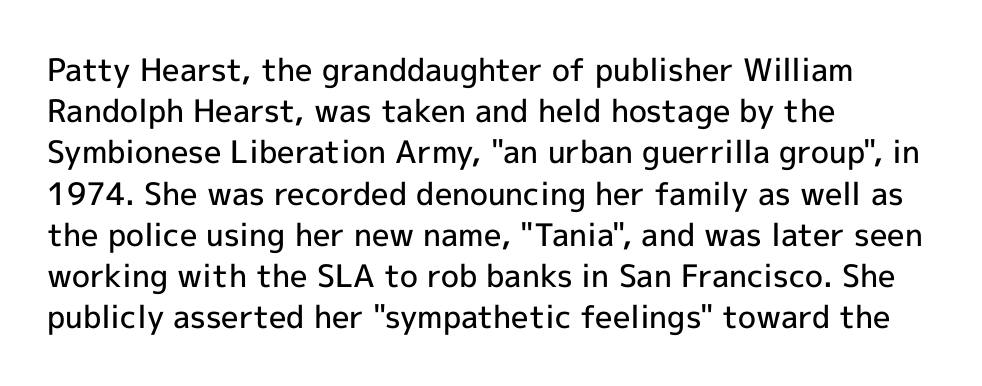
Leftover space on each line is placed entirely after the last word. The rendering uses natural spacing where letterforms have individual widths. How heavy is the stroke? Medium-heavy — a semibold, shy of bold. The line texture is even and compact thanks to regular tracking. The lines sit at an ordinary, default distance from one another. The letters stand straight up with perfectly vertical stems.
